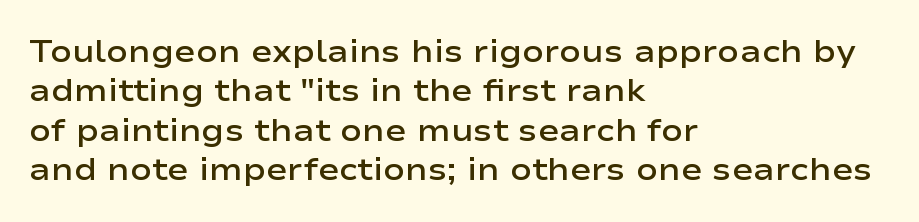
Q: Is the text bold? A: Semi-bold.
Q: Is the text italic (slanted)? A: No, it is upright.
Q: Is the typeface a serif or a sans-serif typeface? A: Sans-serif.
Q: Is the text underlined? A: No.
Q: How is the paragraph aligned? A: Left-aligned.
Q: Is the spacing between letters normal or unusually wide? A: Normal.
Q: Width (condensed, normal, or wide)? A: Wide.
Q: Stroke contrast? A: Low.
Q: x-height? A: Medium.
Q: Monospaced? A: No.
